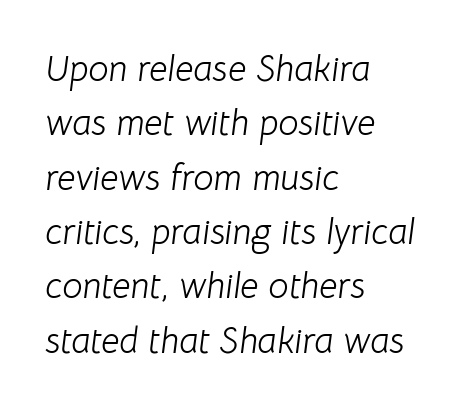
{"italic": "yes", "lean": "right", "slant_degrees": 8, "bold": "no", "weight": "light", "width": "normal", "stroke_contrast": "low", "x_height": "medium", "monospaced": "no", "underline": "no", "align": "left", "line_spacing": "normal", "line_spacing_ratio": 1.51, "letter_spacing": "normal", "letter_spacing_em": 0.0, "glyph_px": 36}
